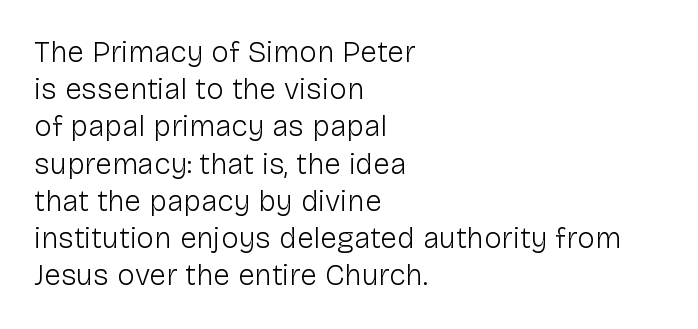
{"serif": "no", "italic": "no", "bold": "no", "weight": "light", "width": "normal", "stroke_contrast": "low", "x_height": "medium", "monospaced": "no", "underline": "no", "align": "left", "line_spacing_ratio": 1.24, "letter_spacing": "normal", "letter_spacing_em": 0.0, "glyph_px": 30}
